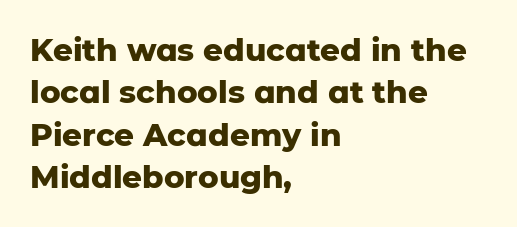
The rendering uses natural spacing where letterforms have individual widths. The face used here is rendered with its standard letterfit. What weight is shown? A full bold with thick strokes. The rendering shows plain stroke endings on the letterforms — a sans-serif design. Leading: standard.
